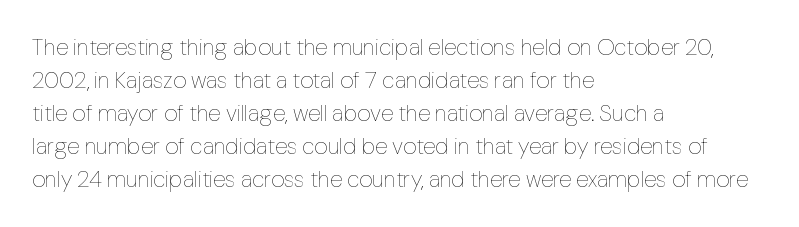
{"italic": "no", "bold": "no", "underline": "no", "align": "left", "line_spacing": "normal", "line_spacing_ratio": 1.43, "letter_spacing": "normal", "letter_spacing_em": 0.0, "glyph_px": 23}
